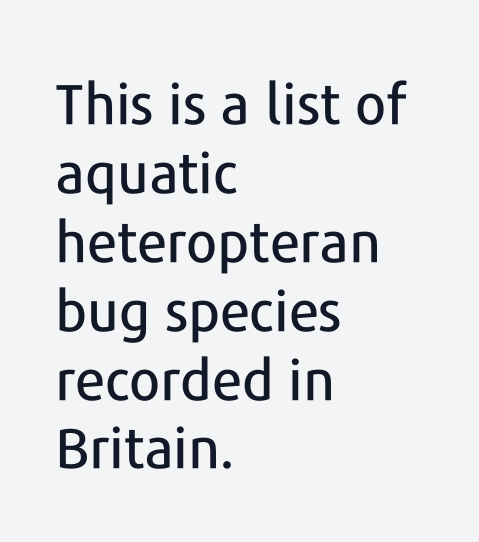
{"serif": "no", "italic": "no", "width": "normal", "stroke_contrast": "low", "x_height": "medium", "monospaced": "no", "underline": "no", "align": "left", "line_spacing_ratio": 1.23, "letter_spacing": "normal", "letter_spacing_em": 0.0, "glyph_px": 56}
